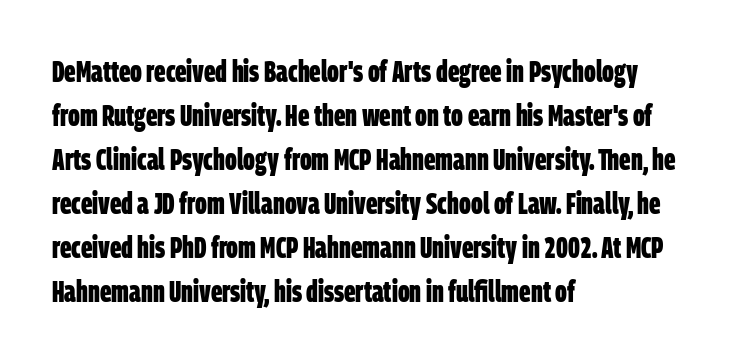
Q: Is the text bold? A: Yes.
Q: Is the typeface a serif or a sans-serif typeface? A: Sans-serif.
Q: Is the text underlined? A: No.
Q: How is the paragraph aligned? A: Left-aligned.
Q: Is the spacing between letters normal or unusually wide? A: Normal.
Q: Is the spacing between lines tight, normal or loose? A: Normal.
Q: Width (condensed, normal, or wide)? A: Condensed.
Q: Stroke contrast? A: Low.
Q: x-height? A: Large.
Q: Monospaced? A: No.
